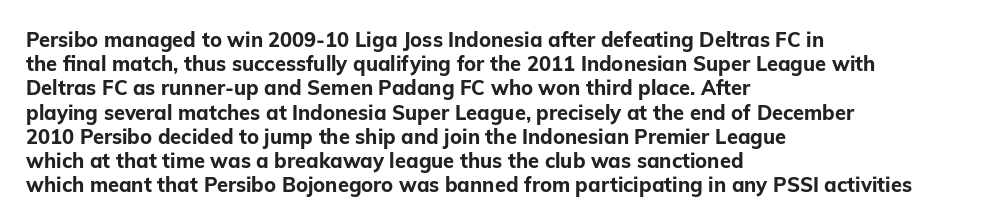
The image shows 20 px bold type, upright; set left-aligned, line spacing 1.21x, normal letter spacing, not underlined.
